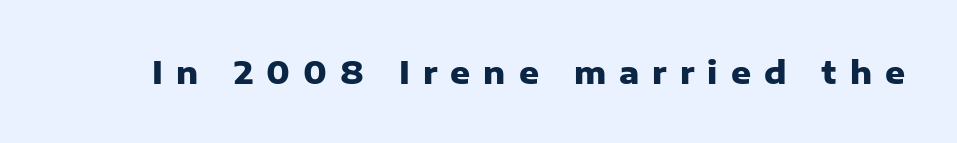
The image shows 31 px heavy sans-serif type, upright; set unusually wide letter spacing (+0.42 em), not underlined; low stroke contrast and a medium x-height.
